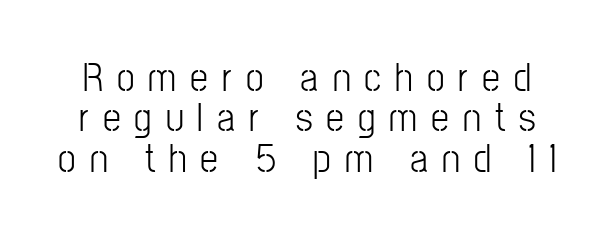
The image shows 40 px light, condensed sans-serif type, upright; set tight line spacing (1.01x), unusually wide letter spacing (+0.35 em), not underlined; low stroke contrast and a medium x-height.
